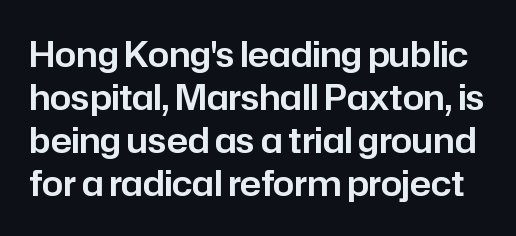
Q: Is the text italic (slanted)? A: No, it is upright.
Q: Is the typeface a serif or a sans-serif typeface? A: Sans-serif.
Q: Is the text underlined? A: No.
Q: Is the spacing between letters normal or unusually wide? A: Normal.
Q: Is the spacing between lines tight, normal or loose? A: Normal.
Q: Width (condensed, normal, or wide)? A: Normal.
Q: Stroke contrast? A: Low.
Q: x-height? A: Medium.
Q: Monospaced? A: No.
